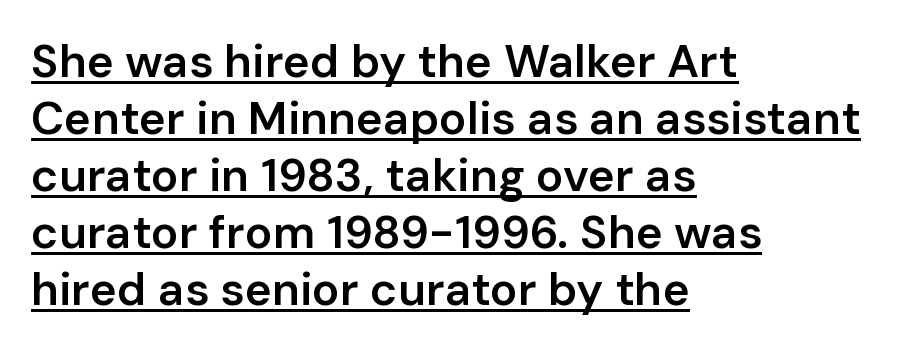
Looks like regular typesetting: each glyph gets only the width it needs. What weight is shown? A semibold, between regular and bold. Upright lettering throughout. Every row of glyphs begins at an identical x-position on the left. A typographer would call this underscored text.
